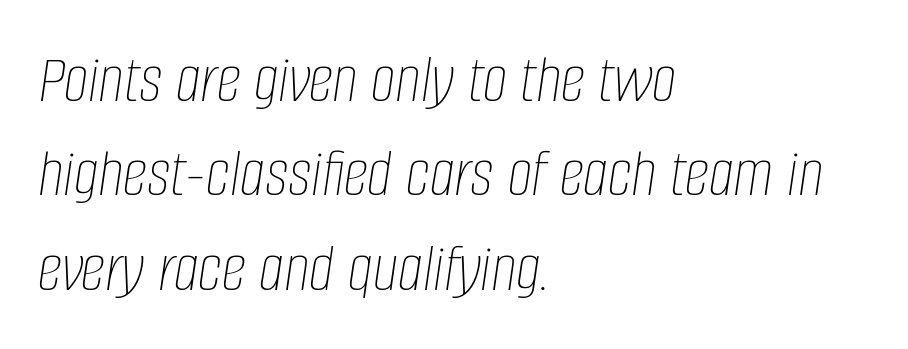
The image shows 70 px thin, condensed type, italic (leaning right); set left-aligned, normal line spacing (1.35x), normal letter spacing, not underlined; low stroke contrast and a large x-height.
